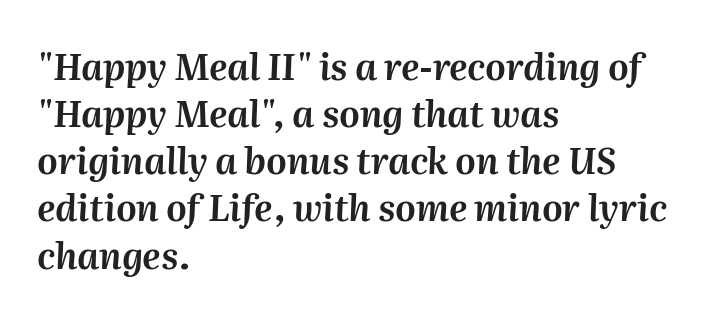
{"italic": "yes", "lean": "right", "slant_degrees": 2, "width": "normal", "stroke_contrast": "medium", "x_height": "medium", "monospaced": "no", "underline": "no", "align": "left", "line_spacing": "normal", "line_spacing_ratio": 1.31, "letter_spacing": "normal", "letter_spacing_em": 0.0, "glyph_px": 36}
